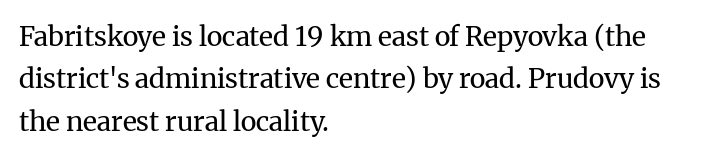
{"italic": "no", "bold": "no", "underline": "no", "align": "left", "line_spacing": "normal", "line_spacing_ratio": 1.57, "letter_spacing": "normal", "letter_spacing_em": 0.0, "glyph_px": 27}
